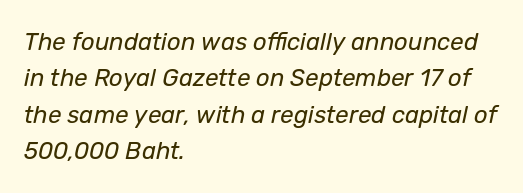
Q: Is the text bold? A: No.
Q: Is the text italic (slanted)? A: Yes, it leans right by about 12 degrees.
Q: Is the text underlined? A: No.
Q: How is the paragraph aligned? A: Left-aligned.
Q: Is the spacing between letters normal or unusually wide? A: Normal.
Q: Is the spacing between lines tight, normal or loose? A: Normal.
